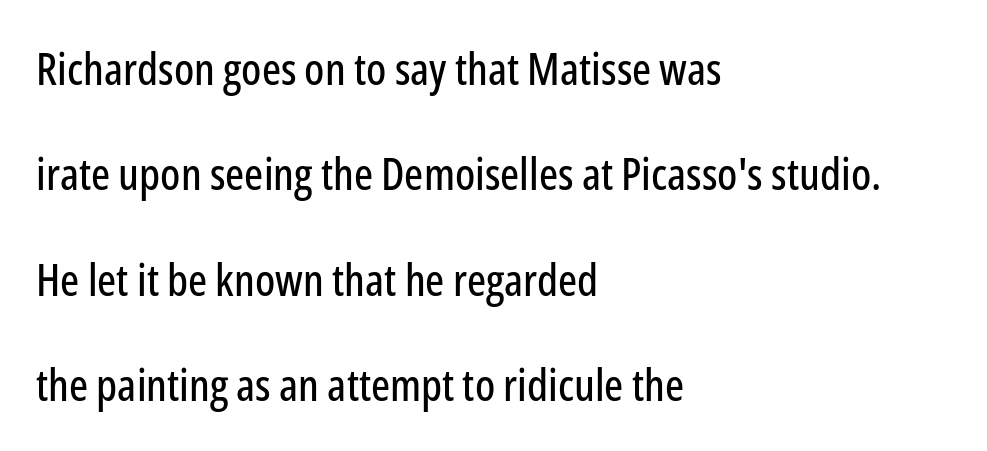
The image shows 45 px condensed sans-serif type, upright; set left-aligned, loose line spacing (2.34x), normal letter spacing, not underlined; low stroke contrast and a medium x-height.
